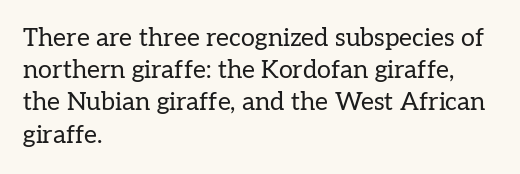
These lines keep a tight, regular rhythm from letter to letter. This sample is left-justified, so line endings fall wherever the words run out. The space between consecutive lines is moderate. Do the letters lean? They stand straight. The passage shown is not underscored anywhere. Stems and bowls with no extra thickness — not bold.
